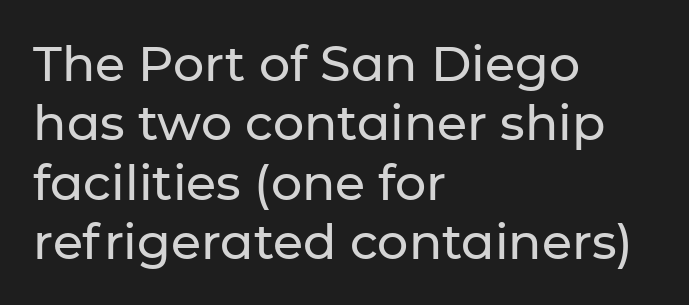
The image shows 49 px sans-serif type, upright; set left-aligned, line spacing 1.21x, normal letter spacing, not underlined; low stroke contrast and a medium x-height.
